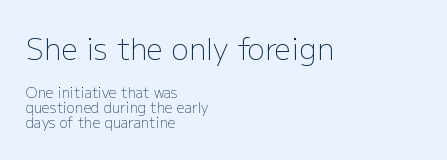
{"serif": "no", "italic": "no", "bold": "no", "weight": "light", "width": "normal", "stroke_contrast": "low", "x_height": "medium", "monospaced": "no", "underline": "no", "align": "left", "line_spacing": "tight", "line_spacing_ratio": 1.09, "letter_spacing": "normal", "letter_spacing_em": 0.0, "larger_block": "first", "size_ratio": 2.07, "glyph_px": 29}
